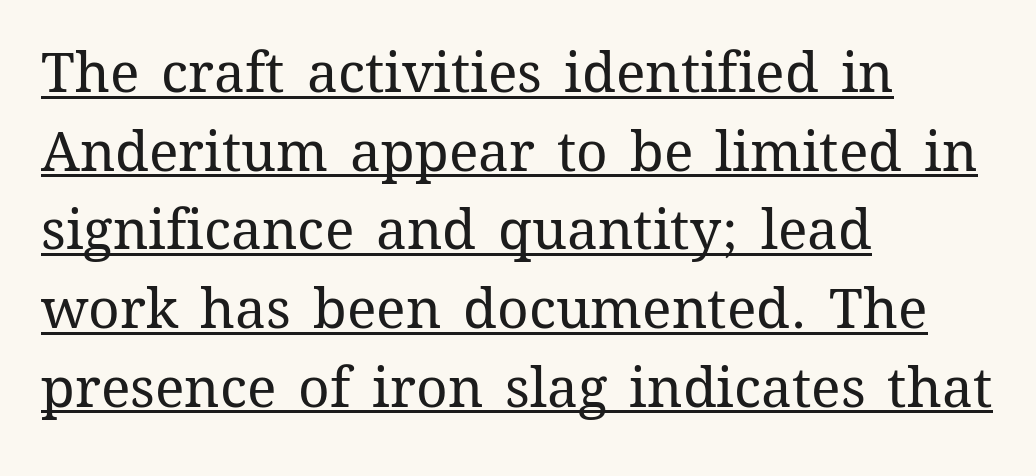
{"italic": "no", "bold": "no", "weight": "regular", "width": "normal", "stroke_contrast": "medium", "x_height": "medium", "monospaced": "no", "underline": "yes", "align": "left", "line_spacing": "normal", "line_spacing_ratio": 1.43, "letter_spacing": "normal", "letter_spacing_em": 0.0, "glyph_px": 55}
